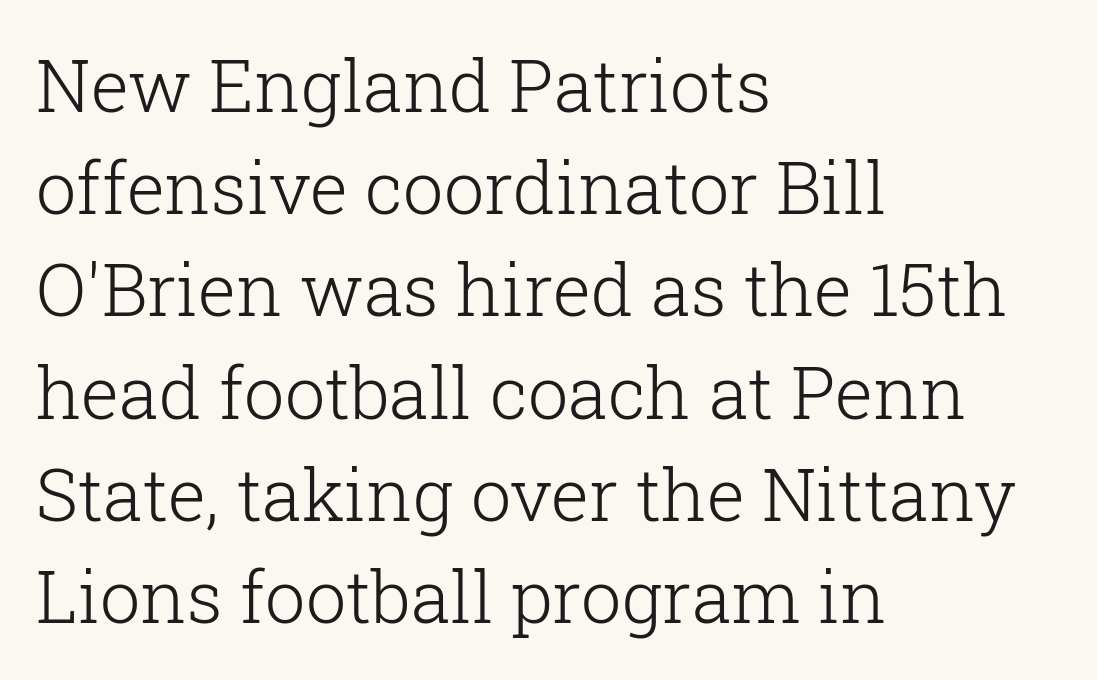
The image shows 72 px light serif type, upright; set left-aligned, normal line spacing (1.42x), normal letter spacing, not underlined; low stroke contrast and a medium x-height.
